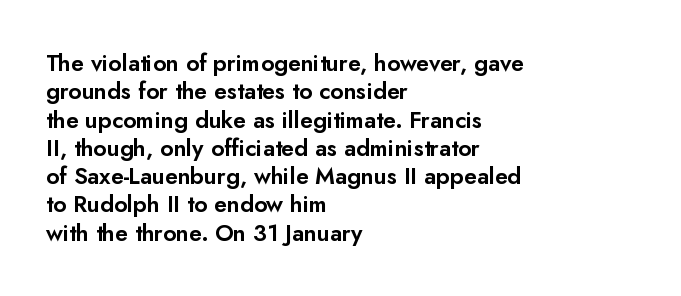
One-word summary of the alignment: left. These lines keep a tight, regular rhythm from letter to letter. Letters rest on an invisible, unmarked baseline. In terms of posture, this sample is upright.
